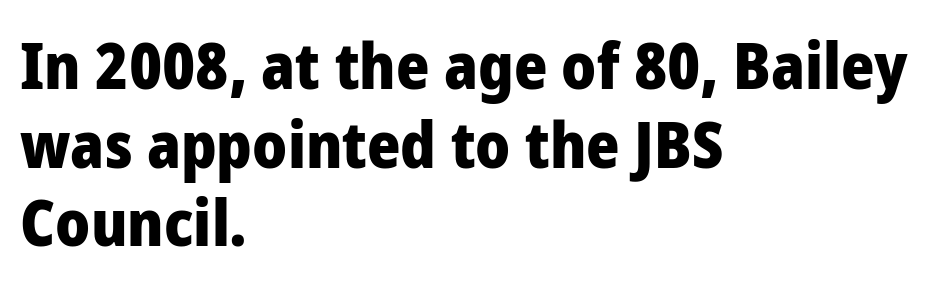
The image shows 64 px heavy sans-serif type, upright; set left-aligned, line spacing 1.23x, normal letter spacing, not underlined; low stroke contrast and a medium x-height.
